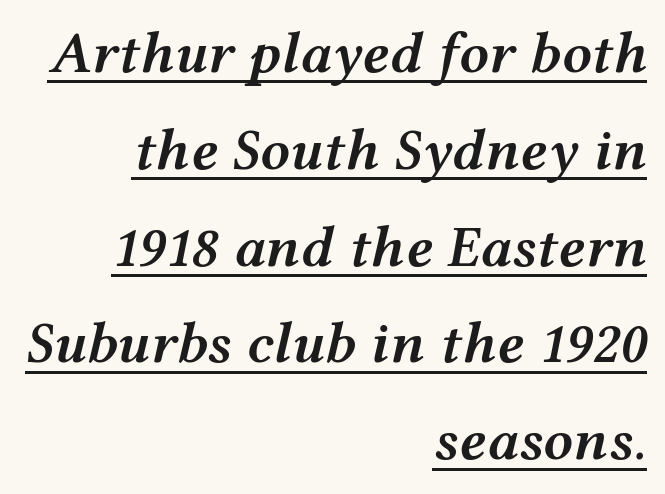
A typographer would call this underscored text. Short and long lines alike share a common ending point at right. The designer left line spacing at the default. You could not count columns in this text — the font is proportionally spaced. The typesetting leans somewhat heavy: a semibold.
